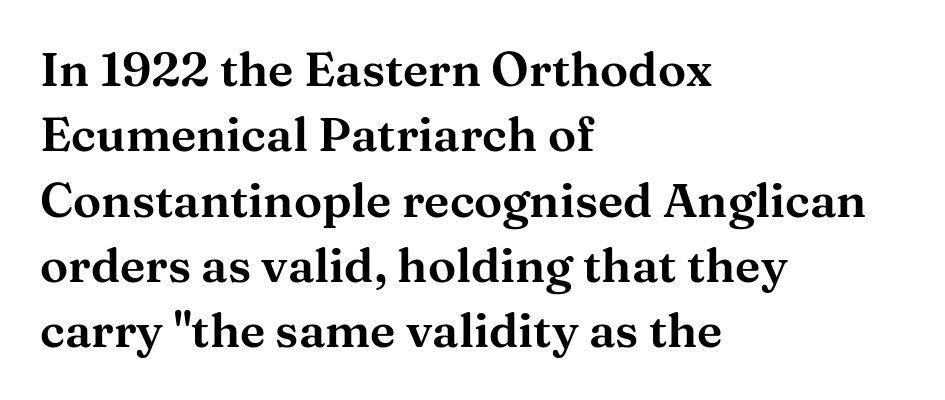
The image shows 47 px wide serif type, upright; set left-aligned, normal line spacing (1.39x), normal letter spacing, not underlined; medium stroke contrast and a medium x-height.
